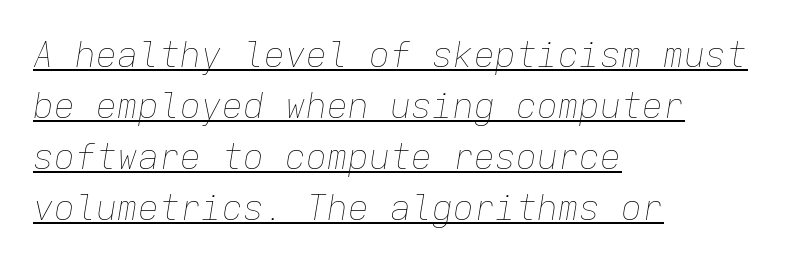
{"italic": "yes", "lean": "right", "slant_degrees": 9, "bold": "no", "weight": "thin", "width": "normal", "stroke_contrast": "low", "x_height": "medium", "monospaced": "yes", "underline": "yes", "align": "left", "line_spacing": "normal", "line_spacing_ratio": 1.46, "letter_spacing": "normal", "letter_spacing_em": 0.0, "glyph_px": 35}
